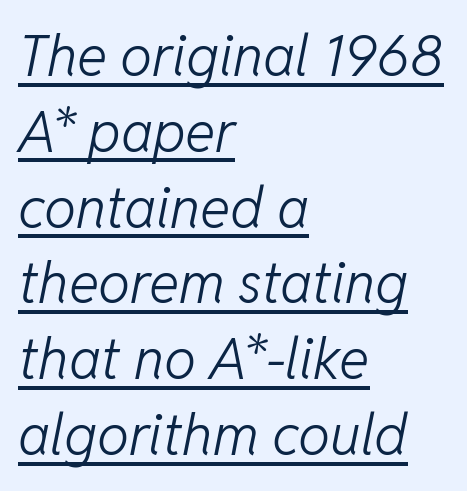
The image shows 57 px light type, italic (leaning right); set left-aligned, normal line spacing (1.33x), normal letter spacing, underlined; low stroke contrast and a medium x-height.
